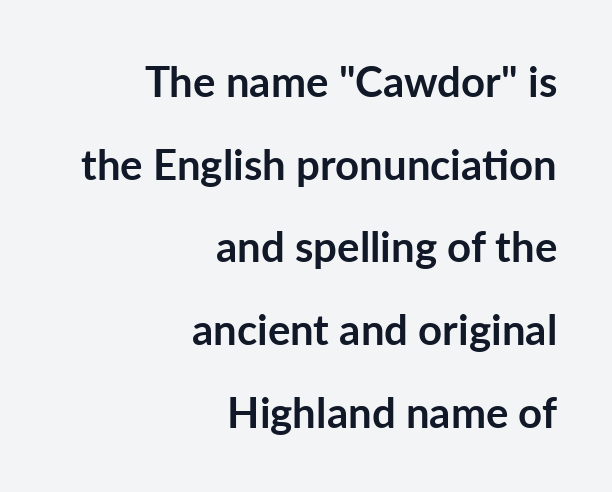
The image shows 42 px semibold sans-serif type, upright; set right-aligned, loose line spacing (1.97x), normal letter spacing, not underlined; low stroke contrast and a medium x-height.
